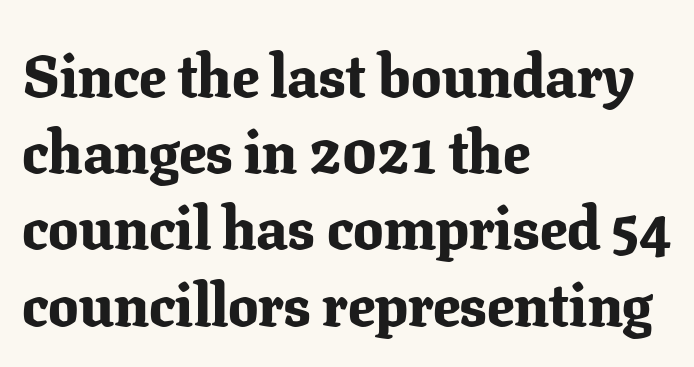
The image shows 60 px bold serif type, upright; set left-aligned, normal line spacing (1.27x), normal letter spacing, not underlined; low stroke contrast and a medium x-height.
